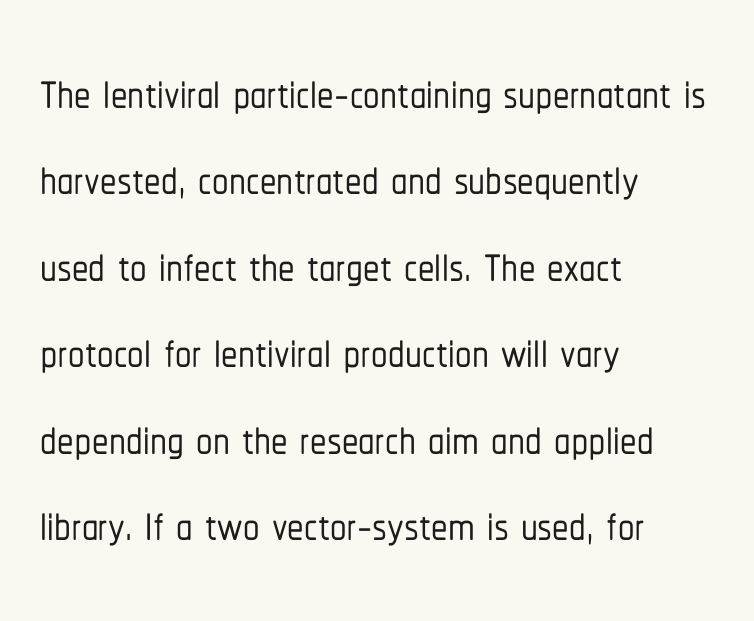
The image shows 66 px condensed sans-serif type, upright; set left-aligned, normal line spacing (1.31x), normal letter spacing, not underlined; low stroke contrast and a medium x-height.
